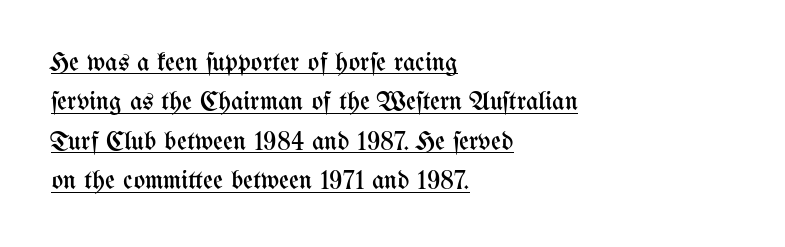
The image shows 27 px text type, upright; set left-aligned, normal line spacing (1.46x), normal letter spacing, underlined.
